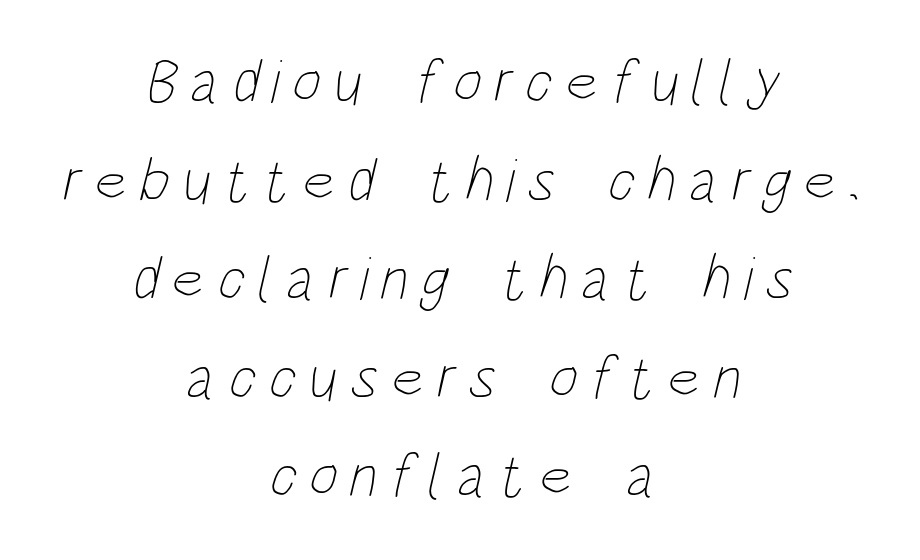
{"bold": "no", "weight": "thin", "width": "condensed", "stroke_contrast": "low", "x_height": "large", "monospaced": "no", "underline": "no", "align": "center", "line_spacing": "normal", "line_spacing_ratio": 1.59, "letter_spacing": "wide", "letter_spacing_em": 0.2, "glyph_px": 62}
